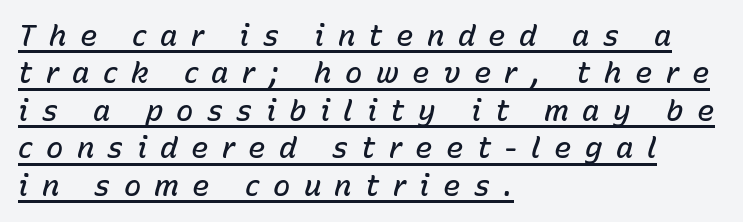
{"italic": "yes", "lean": "right", "slant_degrees": 15, "bold": "semi", "weight": "semibold", "width": "normal", "stroke_contrast": "low", "x_height": "medium", "monospaced": "no", "underline": "yes", "align": "left", "line_spacing": "normal", "line_spacing_ratio": 1.29, "letter_spacing": "wide", "letter_spacing_em": 0.46, "glyph_px": 29}
